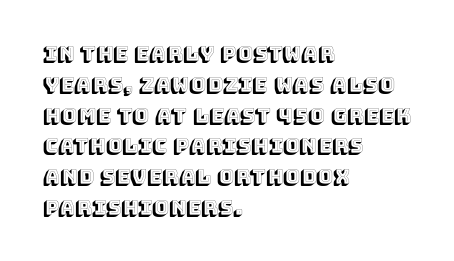
Q: Is the text italic (slanted)? A: No, it is upright.
Q: Is the text underlined? A: No.
Q: How is the paragraph aligned? A: Left-aligned.
Q: Is the spacing between letters normal or unusually wide? A: Normal.
Q: Is the spacing between lines tight, normal or loose? A: Normal.
